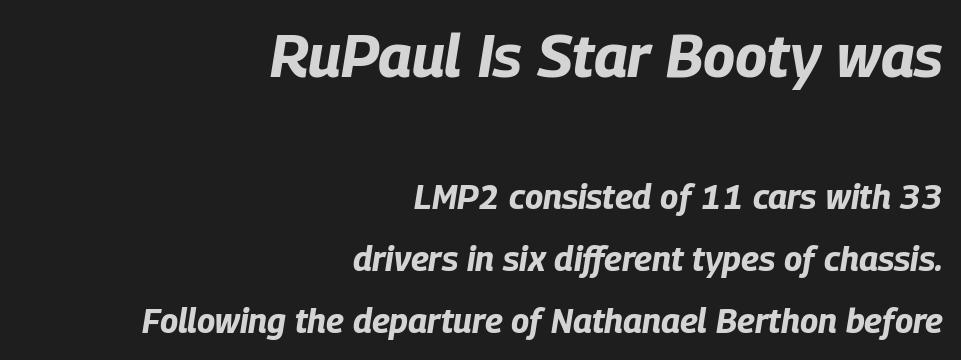
{"italic": "yes", "lean": "right", "slant_degrees": 9, "bold": "yes", "weight": "bold", "width": "condensed", "stroke_contrast": "low", "x_height": "large", "monospaced": "no", "underline": "no", "align": "right", "line_spacing_ratio": 1.83, "letter_spacing": "normal", "letter_spacing_em": 0.0, "larger_block": "first", "size_ratio": 1.76, "glyph_px": 60}
